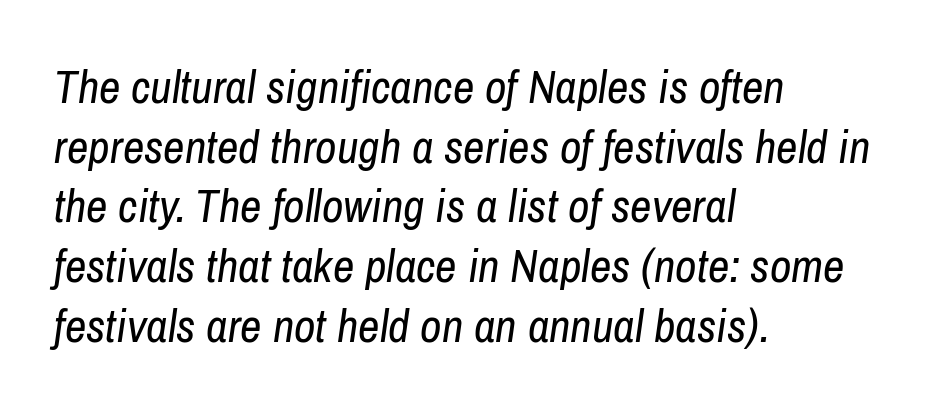
The image shows 47 px regular-weight, condensed type, italic (leaning right); set left-aligned, normal line spacing (1.27x), normal letter spacing, not underlined; low stroke contrast and a medium x-height.
